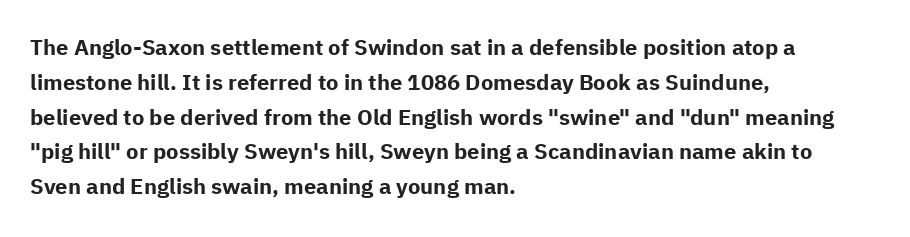
Q: Is the text bold? A: Yes.
Q: Is the text italic (slanted)? A: No, it is upright.
Q: Is the text underlined? A: No.
Q: How is the paragraph aligned? A: Left-aligned.
Q: Is the spacing between letters normal or unusually wide? A: Normal.
Q: Is the spacing between lines tight, normal or loose? A: Normal.
